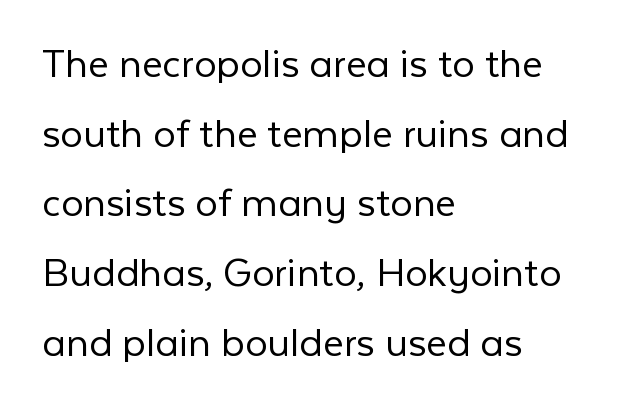
Q: Is the text bold? A: No.
Q: Is the text italic (slanted)? A: No, it is upright.
Q: Is the typeface a serif or a sans-serif typeface? A: Sans-serif.
Q: Is the text underlined? A: No.
Q: How is the paragraph aligned? A: Left-aligned.
Q: Is the spacing between letters normal or unusually wide? A: Normal.
Q: Is the spacing between lines tight, normal or loose? A: Normal.
Q: Width (condensed, normal, or wide)? A: Normal.
Q: Stroke contrast? A: Low.
Q: x-height? A: Medium.
Q: Monospaced? A: No.
